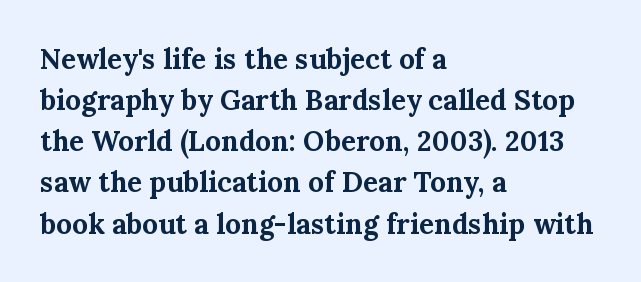
Descenders hang freely into open space. Does the copy run flush right? No — it runs flush left. The rendering uses a bold face; every stroke is thick and dark. The passage shown is typed in a proportional face where columns would drift. Nothing unusual about the tracking: characters are spaced as the font intends.
